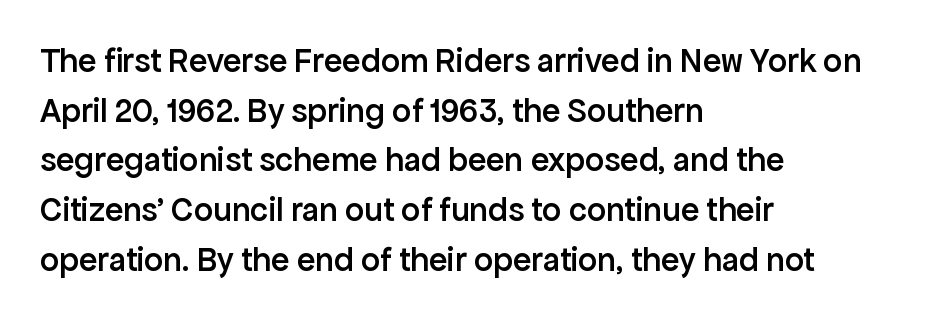
{"serif": "no", "italic": "no", "bold": "semi", "weight": "semibold", "width": "normal", "stroke_contrast": "low", "x_height": "medium", "monospaced": "no", "underline": "no", "align": "left", "line_spacing": "normal", "line_spacing_ratio": 1.46, "letter_spacing": "normal", "letter_spacing_em": 0.0, "glyph_px": 34}
